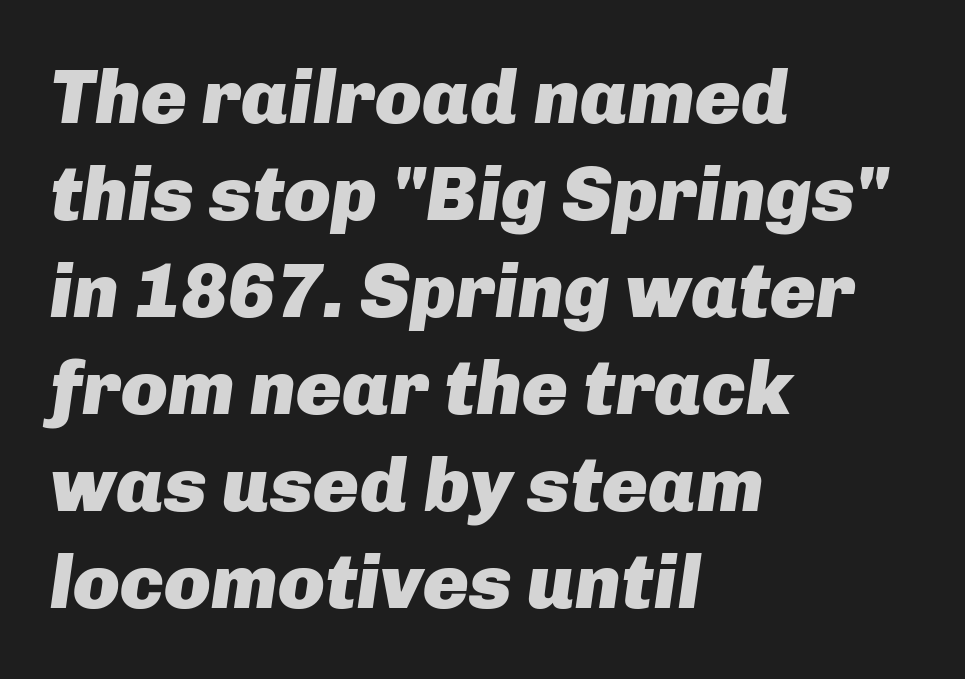
Q: Is the text bold? A: Yes.
Q: Is the text italic (slanted)? A: Yes, it leans right by about 8 degrees.
Q: Is the text underlined? A: No.
Q: How is the paragraph aligned? A: Left-aligned.
Q: Is the spacing between letters normal or unusually wide? A: Normal.
Q: Is the spacing between lines tight, normal or loose? A: Normal.
Q: Width (condensed, normal, or wide)? A: Normal.
Q: Stroke contrast? A: Low.
Q: x-height? A: Medium.
Q: Monospaced? A: No.
